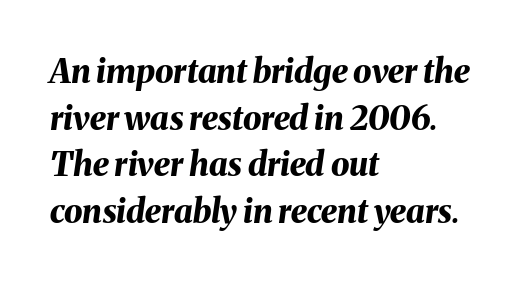
The image shows 33 px bold type, italic (leaning right); set left-aligned, normal line spacing (1.41x), normal letter spacing, not underlined; medium stroke contrast and a medium x-height.
